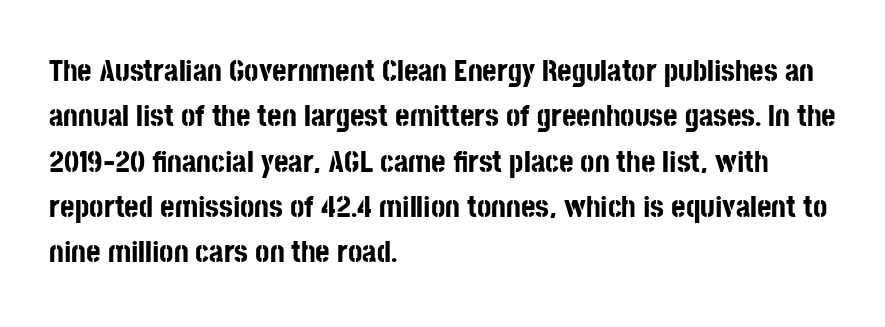
{"serif": "no", "italic": "no", "bold": "yes", "weight": "bold", "width": "condensed", "stroke_contrast": "low", "x_height": "large", "monospaced": "no", "underline": "no", "align": "left", "line_spacing": "normal", "line_spacing_ratio": 1.46, "letter_spacing": "normal", "letter_spacing_em": 0.0, "glyph_px": 31}
